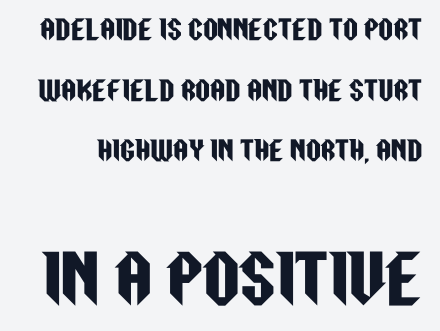
{"serif": "no", "italic": "no", "width": "condensed", "stroke_contrast": "low", "x_height": "large", "monospaced": "no", "underline": "no", "line_spacing": "loose", "line_spacing_ratio": 2.33, "letter_spacing": "normal", "letter_spacing_em": 0.0, "larger_block": "second", "size_ratio": 2.46, "glyph_px": 64}
